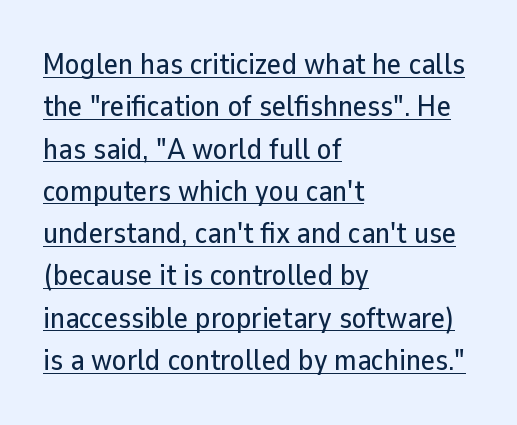
Q: Is the text italic (slanted)? A: No, it is upright.
Q: Is the typeface a serif or a sans-serif typeface? A: Sans-serif.
Q: Is the text underlined? A: Yes.
Q: How is the paragraph aligned? A: Left-aligned.
Q: Is the spacing between letters normal or unusually wide? A: Normal.
Q: Is the spacing between lines tight, normal or loose? A: Normal.
Q: Width (condensed, normal, or wide)? A: Normal.
Q: Stroke contrast? A: Low.
Q: x-height? A: Medium.
Q: Monospaced? A: No.
